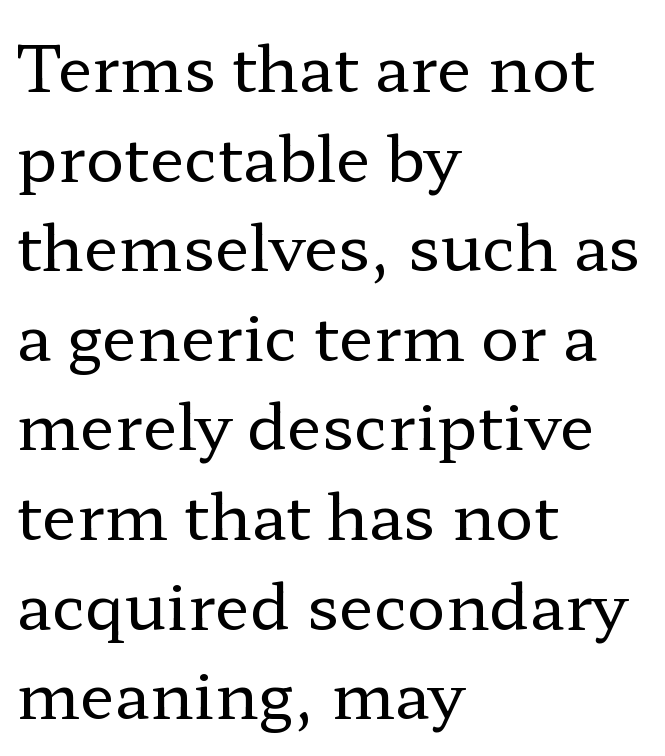
{"serif": "yes", "italic": "no", "bold": "no", "weight": "regular", "width": "wide", "stroke_contrast": "low", "x_height": "medium", "monospaced": "no", "underline": "no", "align": "left", "line_spacing": "normal", "line_spacing_ratio": 1.4, "letter_spacing": "normal", "letter_spacing_em": 0.0, "glyph_px": 64}
